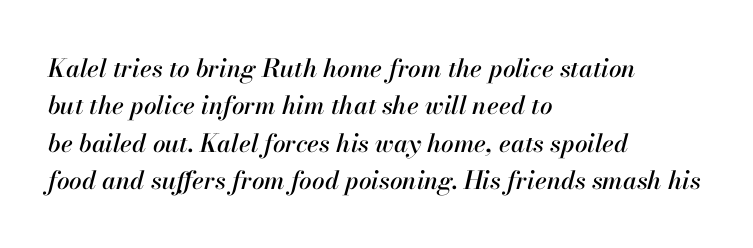
Q: Is the text italic (slanted)? A: Yes, it leans right by about 13 degrees.
Q: Is the text underlined? A: No.
Q: How is the paragraph aligned? A: Left-aligned.
Q: Is the spacing between letters normal or unusually wide? A: Normal.
Q: Is the spacing between lines tight, normal or loose? A: Normal.
